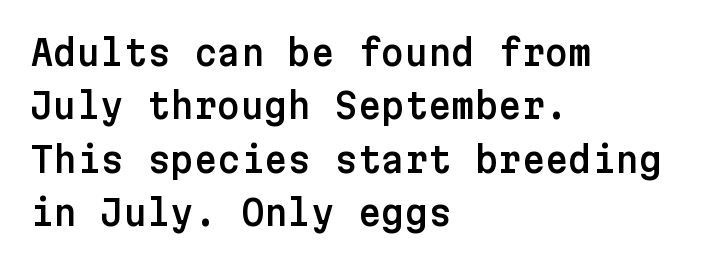
Q: Is the text italic (slanted)? A: No, it is upright.
Q: Is the typeface a serif or a sans-serif typeface? A: Sans-serif.
Q: Is the text underlined? A: No.
Q: How is the paragraph aligned? A: Left-aligned.
Q: Is the spacing between letters normal or unusually wide? A: Normal.
Q: Is the spacing between lines tight, normal or loose? A: Normal.
Q: Width (condensed, normal, or wide)? A: Normal.
Q: Stroke contrast? A: Low.
Q: x-height? A: Medium.
